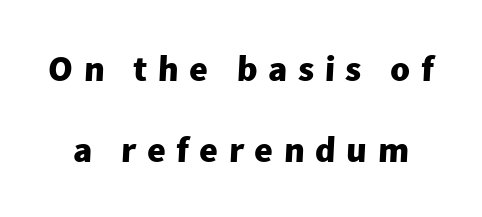
The letters advance in unequal steps, a hallmark of proportional type. The passage shown has open, widely tracked lettering throughout. Unlike a traditional serif, this face leaves its strokes unadorned. The vertical gap from one line to the next is large. These lines carry a lot of weight — the face is fully bold.
